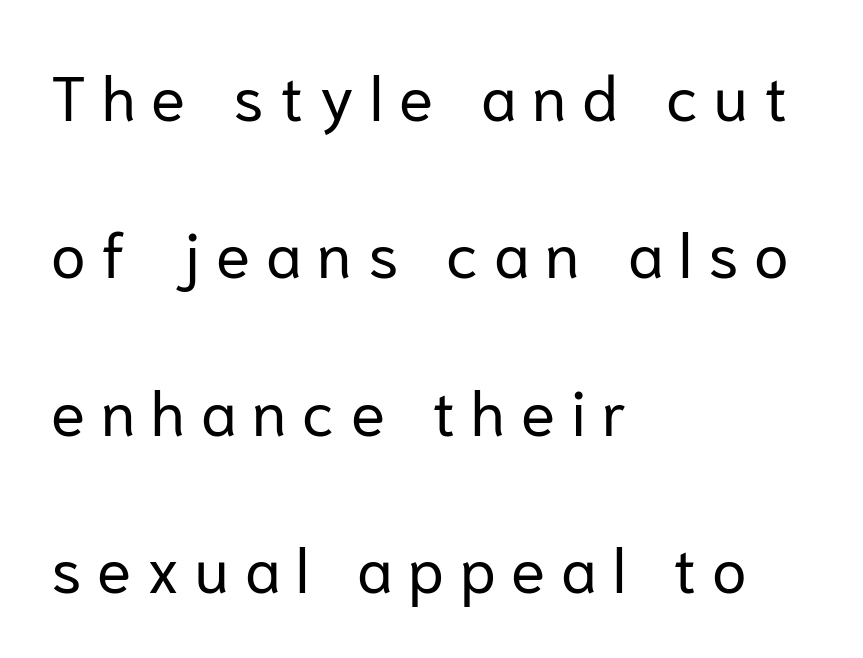
Q: Is the text bold? A: No.
Q: Is the text italic (slanted)? A: No, it is upright.
Q: Is the typeface a serif or a sans-serif typeface? A: Sans-serif.
Q: Is the text underlined? A: No.
Q: How is the paragraph aligned? A: Left-aligned.
Q: Is the spacing between letters normal or unusually wide? A: Unusually wide.
Q: Is the spacing between lines tight, normal or loose? A: Loose.
Q: Width (condensed, normal, or wide)? A: Normal.
Q: Stroke contrast? A: Low.
Q: x-height? A: Medium.
Q: Monospaced? A: No.
